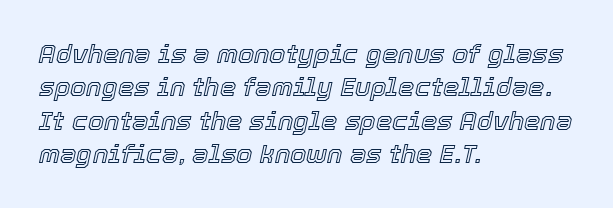
Q: Is the text italic (slanted)? A: Yes, it leans right by about 12 degrees.
Q: Is the text underlined? A: No.
Q: How is the paragraph aligned? A: Left-aligned.
Q: Is the spacing between letters normal or unusually wide? A: Normal.
Q: Is the spacing between lines tight, normal or loose? A: Normal.
